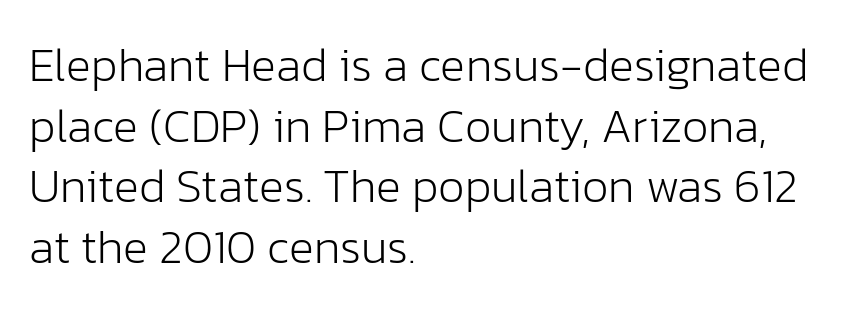
{"serif": "no", "italic": "no", "bold": "no", "weight": "light", "width": "normal", "stroke_contrast": "low", "x_height": "medium", "monospaced": "no", "underline": "no", "align": "left", "line_spacing": "normal", "line_spacing_ratio": 1.29, "letter_spacing": "normal", "letter_spacing_em": 0.0, "glyph_px": 47}
